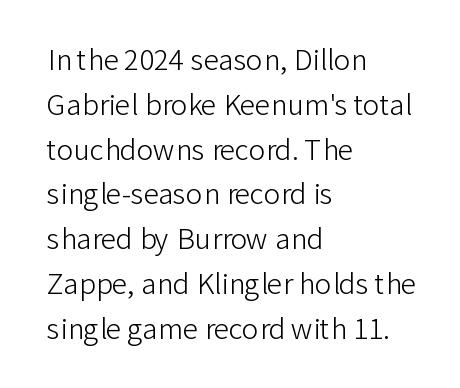
Look at the tracking — it's just the regular setting, nothing added. This reads as an unemphasized weight, regular at the heaviest. Nothing sits at the stroke ends, so this counts as sans-serif. The space directly below the letters is spotless.
